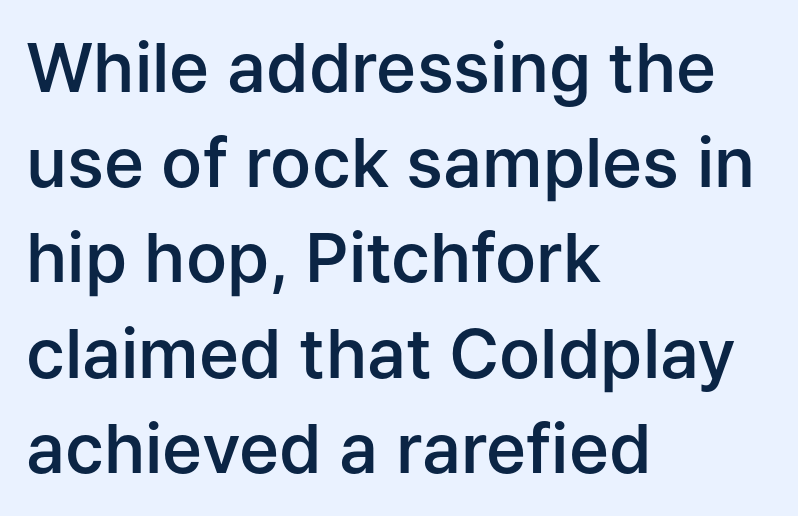
The image shows 68 px semibold sans-serif type, upright; set left-aligned, normal line spacing (1.4x), normal letter spacing, not underlined; low stroke contrast and a medium x-height.
